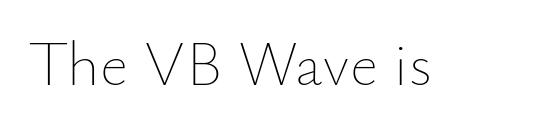
Q: Is the text bold? A: No.
Q: Is the text italic (slanted)? A: No, it is upright.
Q: Is the text underlined? A: No.
Q: Is the spacing between letters normal or unusually wide? A: Normal.
Q: Width (condensed, normal, or wide)? A: Normal.
Q: Stroke contrast? A: Low.
Q: x-height? A: Small.
Q: Monospaced? A: No.
